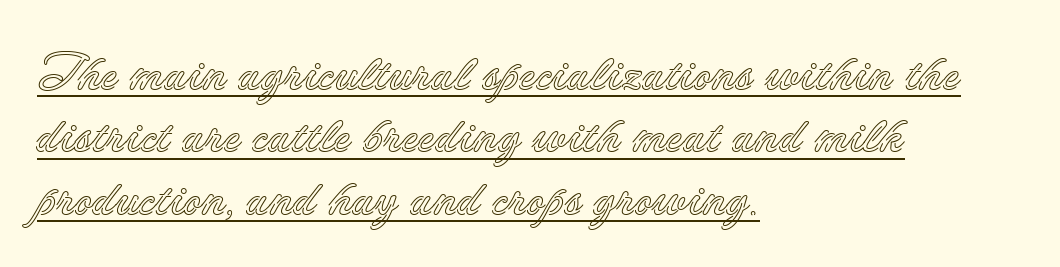
Short and long lines alike share a common starting point at left. A typographer would call this underscored text. Note the varied advance widths — an 'i' is clearly narrower than an 'm'.
